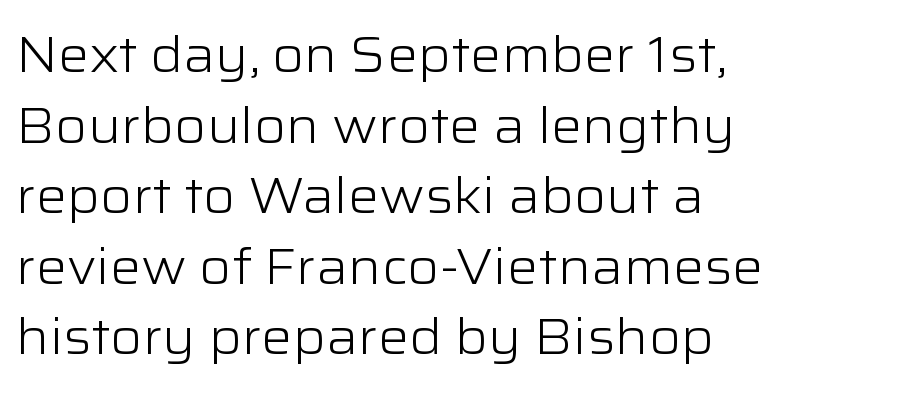
Examine the stroke ends and you'll find no serifs. This rendering features lettering with no underline. Default kerning and tracking; the words read as compact shapes. This sample keeps an unexceptional amount of space between lines.
